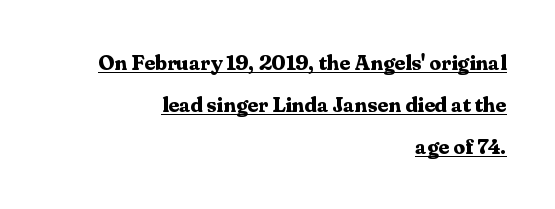
Q: Is the text bold? A: Yes.
Q: Is the text italic (slanted)? A: No, it is upright.
Q: Is the text underlined? A: Yes.
Q: How is the paragraph aligned? A: Right-aligned.
Q: Is the spacing between letters normal or unusually wide? A: Normal.
Q: Is the spacing between lines tight, normal or loose? A: Loose.
